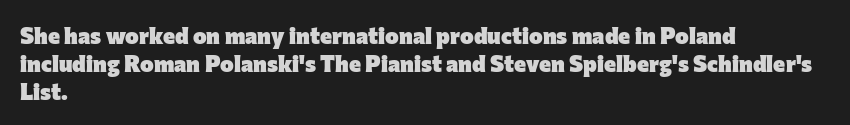
Short and long lines alike share a common starting point at left. Unlike italic type, these characters show no tilt at all. The passage shown is emphatically bold. The face used here is rendered with its standard letterfit. The space beneath each line is pristine and unruled.
